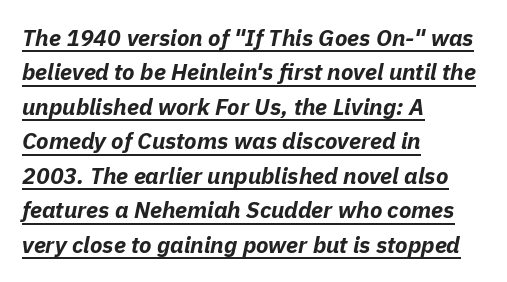
The image shows 23 px bold type, italic (leaning right); set left-aligned, normal line spacing (1.5x), normal letter spacing, underlined.
